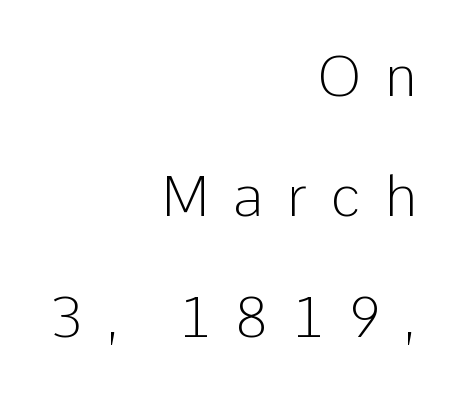
Q: Is the text bold? A: No.
Q: Is the text italic (slanted)? A: No, it is upright.
Q: Is the typeface a serif or a sans-serif typeface? A: Sans-serif.
Q: Is the text underlined? A: No.
Q: How is the paragraph aligned? A: Right-aligned.
Q: Is the spacing between letters normal or unusually wide? A: Unusually wide.
Q: Is the spacing between lines tight, normal or loose? A: Loose.
Q: Width (condensed, normal, or wide)? A: Normal.
Q: Stroke contrast? A: Low.
Q: x-height? A: Medium.
Q: Monospaced? A: No.
